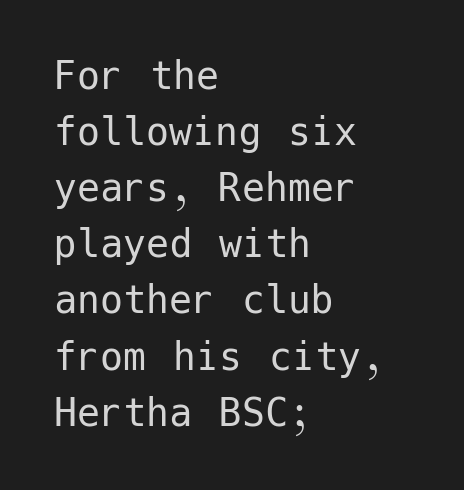
Q: Is the text bold? A: No.
Q: Is the text italic (slanted)? A: No, it is upright.
Q: Is the typeface a serif or a sans-serif typeface? A: Sans-serif.
Q: Is the text underlined? A: No.
Q: How is the paragraph aligned? A: Left-aligned.
Q: Is the spacing between letters normal or unusually wide? A: Normal.
Q: Width (condensed, normal, or wide)? A: Normal.
Q: Stroke contrast? A: Low.
Q: x-height? A: Medium.
